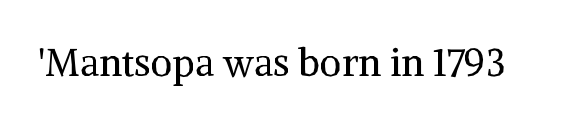
The image shows 38 px regular-weight serif type, upright; set normal letter spacing, not underlined; medium stroke contrast and a medium x-height.
